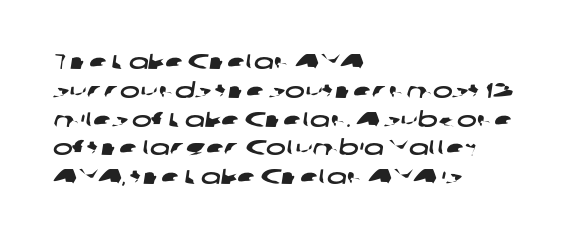
Q: Is the text underlined? A: No.
Q: How is the paragraph aligned? A: Left-aligned.
Q: Is the spacing between letters normal or unusually wide? A: Normal.
Q: Is the spacing between lines tight, normal or loose? A: Normal.
